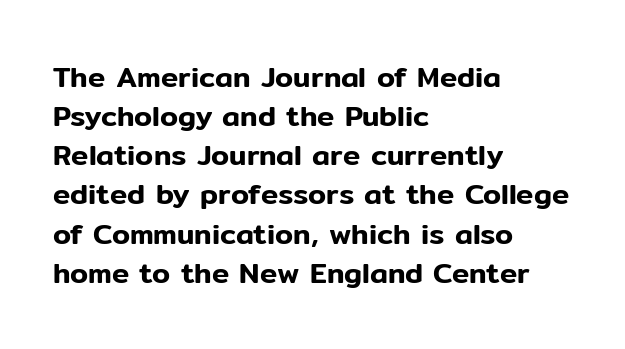
Nobody touched the tracking dial on this one. Words float on clear page, feet unadorned. The letters stand straight up with perfectly vertical stems. The face used here is proportionally spaced, like ordinary book or web type.
